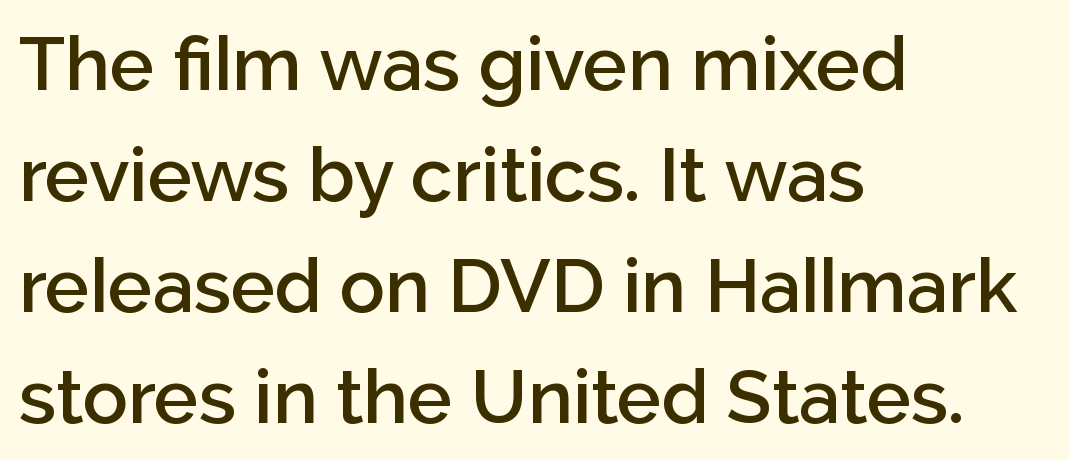
A typesetter would call this proportional, since set widths differ per character. Stems and bowls a touch heavier than normal — semibold. Are there feet on the stems? There aren't — it's a sans. Style check: upright.
